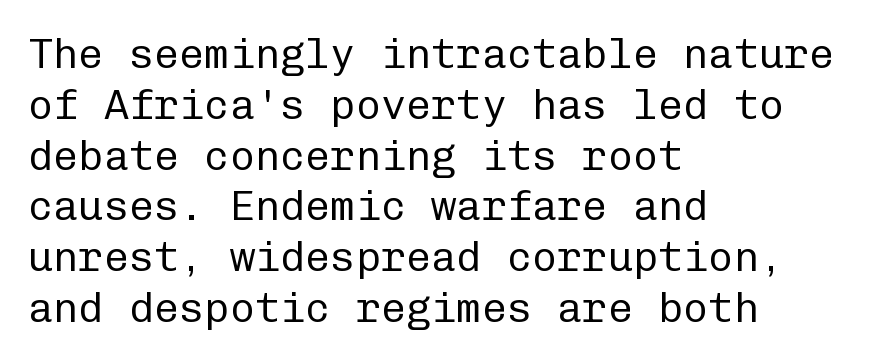
I'd call this a sans setting — the letters go barefoot. The letters sit at their default tracking, neither squeezed nor spread. The letters stand upright; this is a roman face. Think of a typewriter: that constant character pitch is what you see here. The space beneath each line is pristine and unruled.
